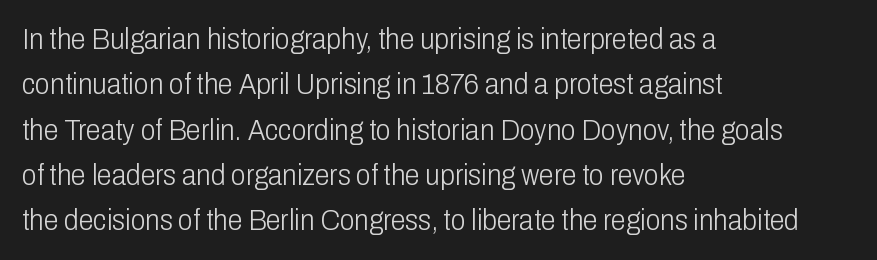
The image shows 30 px light, condensed sans-serif type, upright; set left-aligned, normal line spacing (1.51x), normal letter spacing, not underlined; low stroke contrast and a medium x-height.
